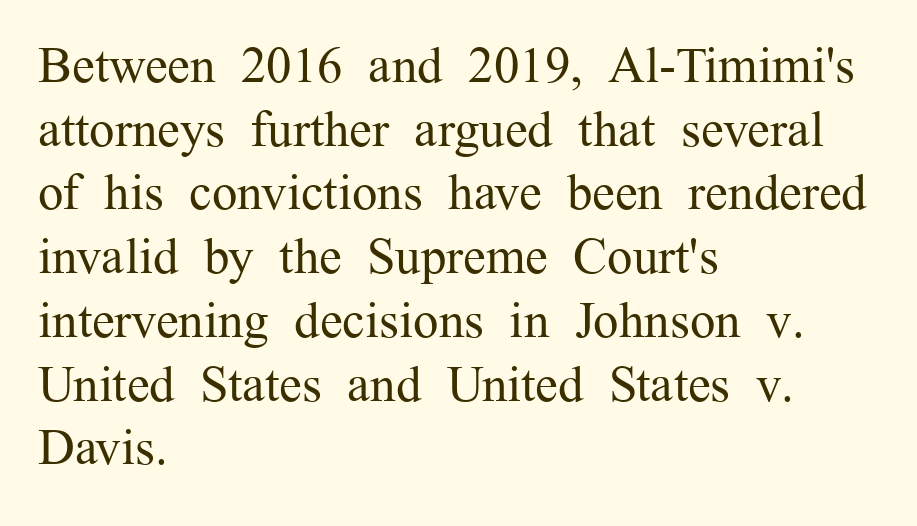
The tracking reads as untouched default to a designer's eye. When letters stand straight like this, we call the style roman or upright. Vertical spacing — default. The font family rendered here belongs to the serif group. Each letter keeps its own natural width here, so spacing adapts to shape.
